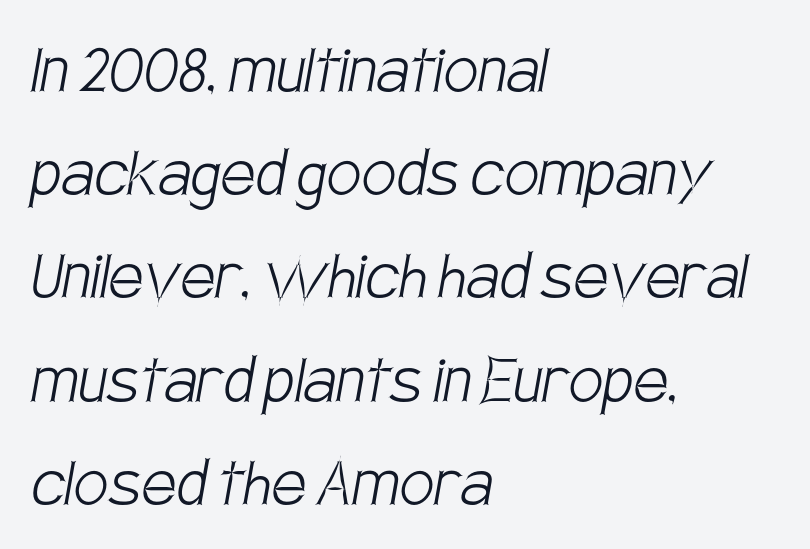
Varying glyph widths throughout — classic text-font behaviour. In terms of letterform style, serifs are entirely absent. Think standard paragraph weight, or any step lighter than that. The specimen omits any rule beneath the text block's lines. Typeset ragged right — the left edge is the straight one. Compared with typical paragraphs, the rows here are spaced about the same.
